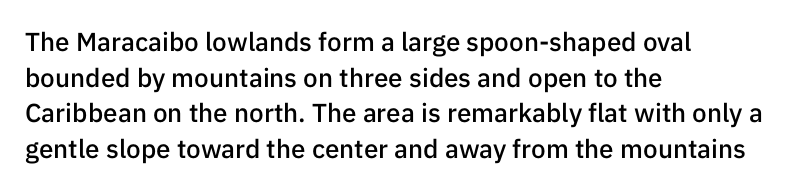
The letters sit at their default tracking, neither squeezed nor spread. Line starts are locked; line ends wander. These words are printed semibold, heavier than regular yet not bold. Does the lettering tilt? It doesn't — this is upright. Students, observe: this is what conventionally led text looks like. Type without underlining.
